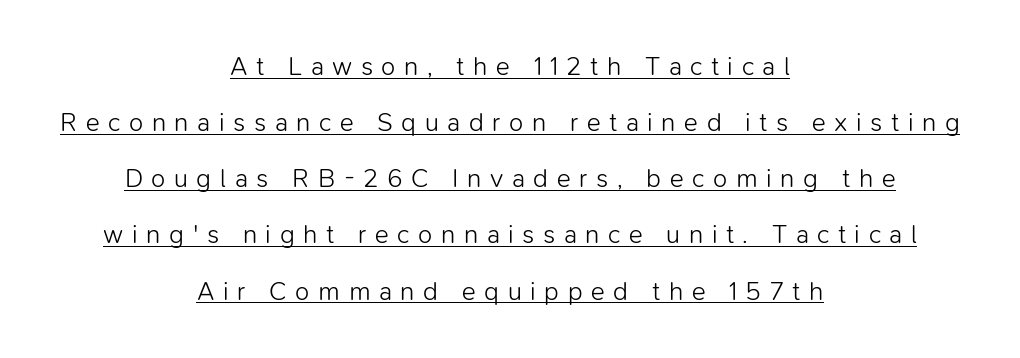
The face used here appears with an underline applied. The paragraph has two soft edges and a firm central axis. Characters remain perfectly vertical along every line. How would I describe the line gaps? Wide and relaxed. Weight: regular or lighter.
